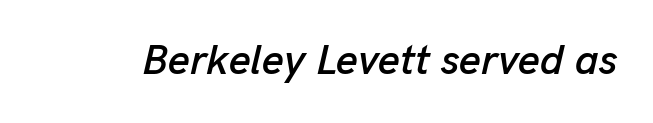
Here the designer chose a conventional face with non-uniform glyph widths. Observe the lean: these are italic letterforms. Words appear dense and cohesive because spacing is normal. Beneath every word, the page is bare.
